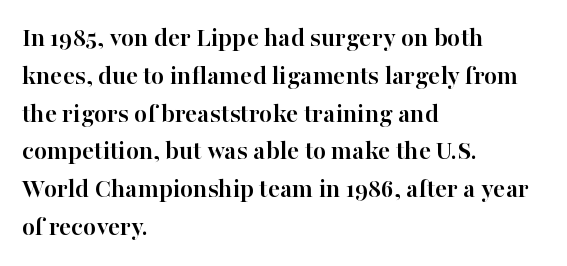
The image shows 27 px bold type, upright; set left-aligned, normal line spacing (1.4x), normal letter spacing, not underlined.
